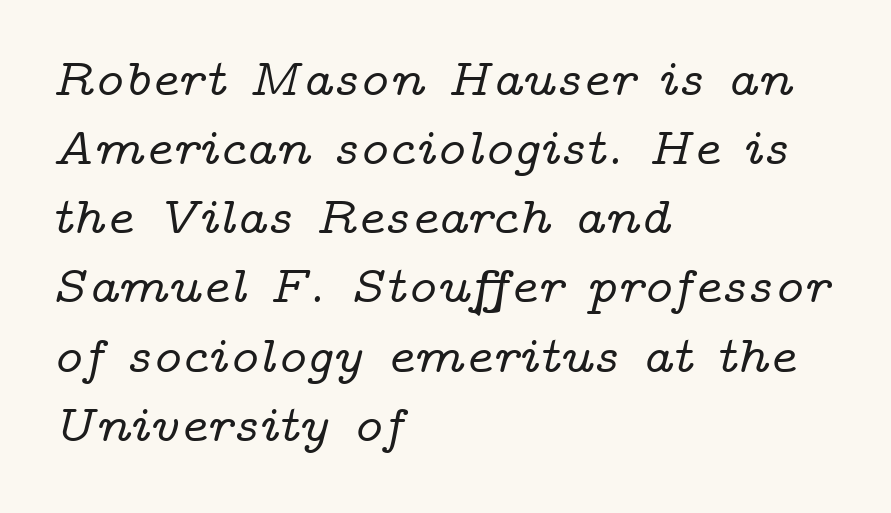
Q: Is the text italic (slanted)? A: Yes, it leans right by about 14 degrees.
Q: Is the typeface a serif or a sans-serif typeface? A: Serif.
Q: Is the text underlined? A: No.
Q: How is the paragraph aligned? A: Left-aligned.
Q: Is the spacing between letters normal or unusually wide? A: Normal.
Q: Is the spacing between lines tight, normal or loose? A: Normal.
Q: Width (condensed, normal, or wide)? A: Wide.
Q: Stroke contrast? A: Low.
Q: x-height? A: Medium.
Q: Monospaced? A: No.
